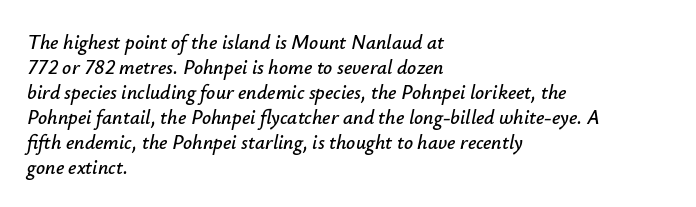
Q: Is the text italic (slanted)? A: Yes, it leans right by about 12 degrees.
Q: Is the text underlined? A: No.
Q: How is the paragraph aligned? A: Left-aligned.
Q: Is the spacing between letters normal or unusually wide? A: Normal.
Q: Is the spacing between lines tight, normal or loose? A: Normal.
